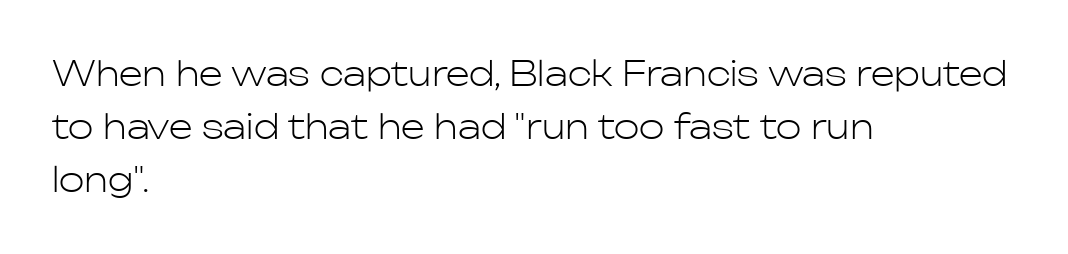
Q: Is the text bold? A: No.
Q: Is the text italic (slanted)? A: No, it is upright.
Q: Is the typeface a serif or a sans-serif typeface? A: Sans-serif.
Q: Is the text underlined? A: No.
Q: How is the paragraph aligned? A: Left-aligned.
Q: Is the spacing between letters normal or unusually wide? A: Normal.
Q: Is the spacing between lines tight, normal or loose? A: Normal.
Q: Width (condensed, normal, or wide)? A: Normal.
Q: Stroke contrast? A: Low.
Q: x-height? A: Medium.
Q: Monospaced? A: No.
